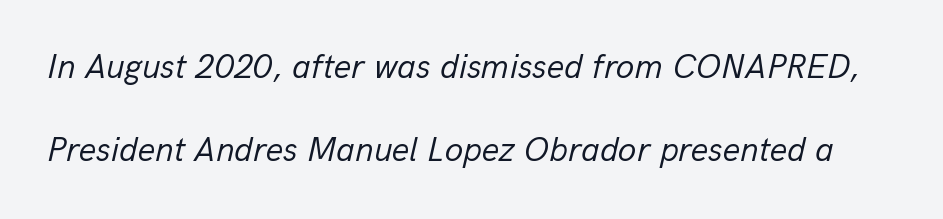
{"italic": "yes", "lean": "right", "slant_degrees": 13, "bold": "no", "weight": "regular", "width": "normal", "stroke_contrast": "low", "x_height": "medium", "monospaced": "no", "underline": "no", "line_spacing": "loose", "line_spacing_ratio": 2.44, "letter_spacing": "normal", "letter_spacing_em": 0.0, "glyph_px": 34}
